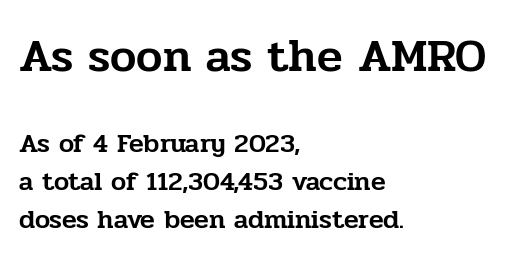
You could not count columns in this text — the font is proportionally spaced. The rag falls on the right side of this text block. Posture: straight, roman, zero tilt. What stands out about the letter spacing? Nothing — it is the standard amount.
